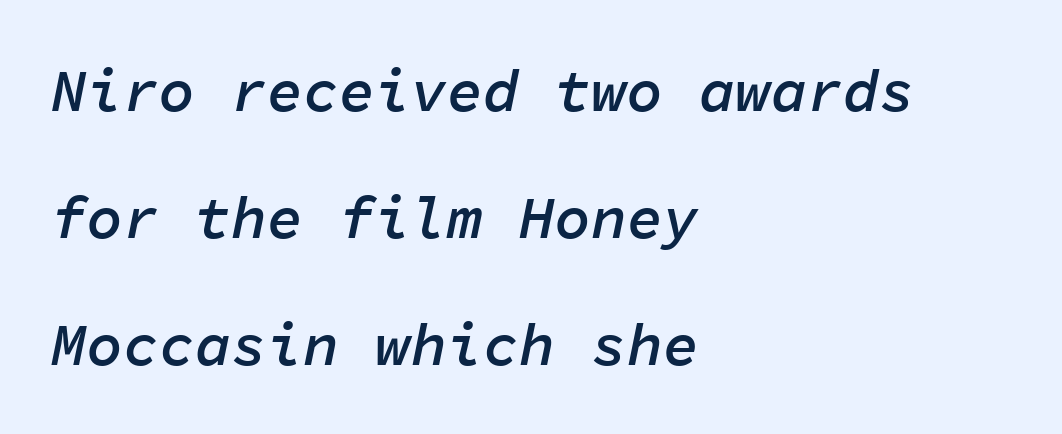
The letters are slanted; this is an italic face. Honestly, there is no underline to notice here at all. One glance says open: line gaps are wider than usual. How are the letters spaced? Ordinarily, with no added tracking. Is this a fixed-width face? Yes — each glyph sits in an identical cell. These lines carry some extra weight — a demibold, not a full bold.
